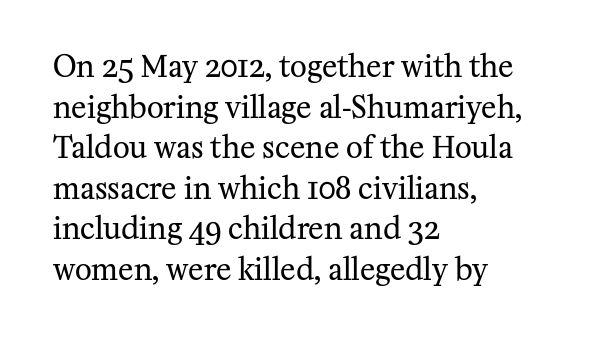
Notice how descenders clear the ascenders below comfortably — that's standard leading. The typography opts for an upright posture over an oblique one. Serifs: yes, visible at the terminals of the letterforms. The letters sit at their default tracking, neither squeezed nor spread. Spacing verdict: proportional, widths tailored to each character.
